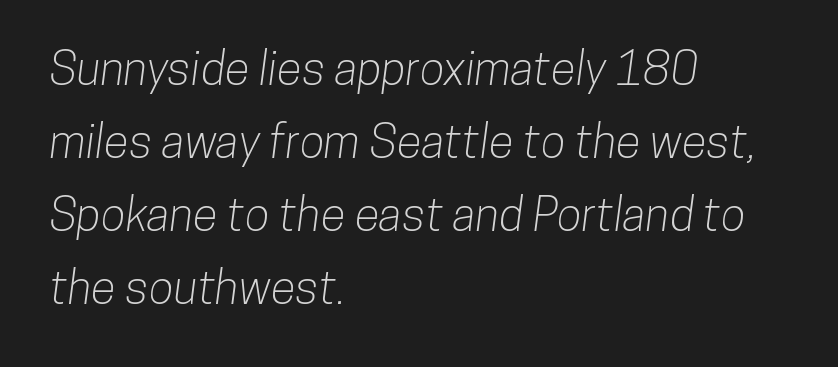
Q: Is the typeface a serif or a sans-serif typeface? A: Sans-serif.
Q: Is the text underlined? A: No.
Q: How is the paragraph aligned? A: Left-aligned.
Q: Is the spacing between letters normal or unusually wide? A: Normal.
Q: Is the spacing between lines tight, normal or loose? A: Normal.
Q: Width (condensed, normal, or wide)? A: Condensed.
Q: Stroke contrast? A: Low.
Q: x-height? A: Medium.
Q: Monospaced? A: No.
